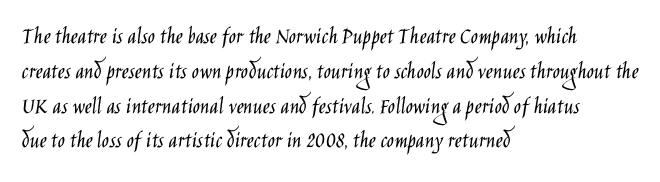
The image shows 24 px text type; set left-aligned, normal line spacing (1.45x), normal letter spacing, not underlined.
